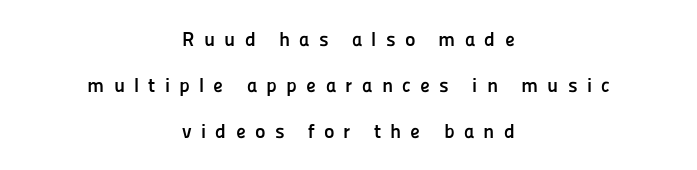
Q: Is the text bold? A: Yes.
Q: Is the text italic (slanted)? A: No, it is upright.
Q: Is the text underlined? A: No.
Q: How is the paragraph aligned? A: Centered.
Q: Is the spacing between letters normal or unusually wide? A: Unusually wide.
Q: Is the spacing between lines tight, normal or loose? A: Loose.
